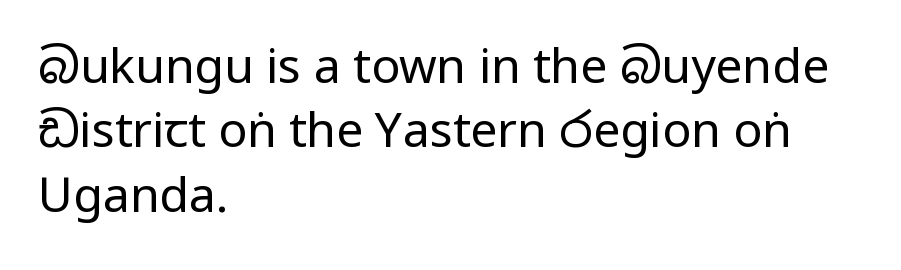
Q: Is the text bold? A: No.
Q: Is the text italic (slanted)? A: No, it is upright.
Q: Is the typeface a serif or a sans-serif typeface? A: Sans-serif.
Q: Is the text underlined? A: No.
Q: How is the paragraph aligned? A: Left-aligned.
Q: Is the spacing between letters normal or unusually wide? A: Normal.
Q: Is the spacing between lines tight, normal or loose? A: Normal.
Q: Width (condensed, normal, or wide)? A: Condensed.
Q: Stroke contrast? A: Low.
Q: x-height? A: Large.
Q: Monospaced? A: No.
